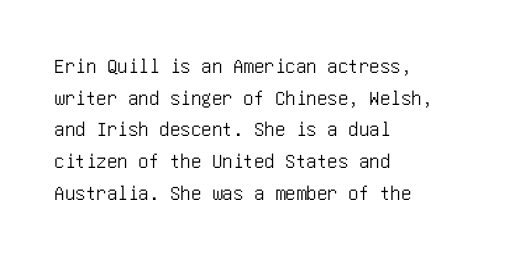
Q: Is the text italic (slanted)? A: No, it is upright.
Q: Is the text underlined? A: No.
Q: How is the paragraph aligned? A: Left-aligned.
Q: Is the spacing between letters normal or unusually wide? A: Normal.
Q: Is the spacing between lines tight, normal or loose? A: Normal.
